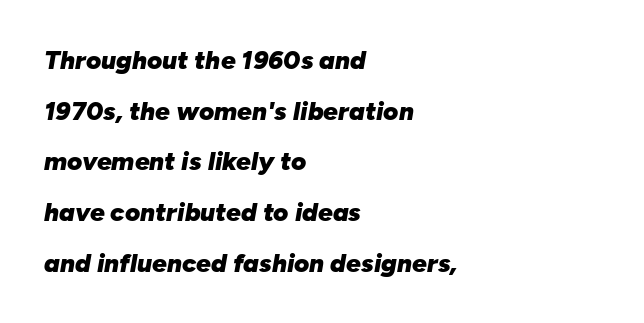
Q: Is the text bold? A: Yes.
Q: Is the text italic (slanted)? A: Yes, it leans right by about 10 degrees.
Q: Is the text underlined? A: No.
Q: How is the paragraph aligned? A: Left-aligned.
Q: Is the spacing between letters normal or unusually wide? A: Normal.
Q: Is the spacing between lines tight, normal or loose? A: Loose.
